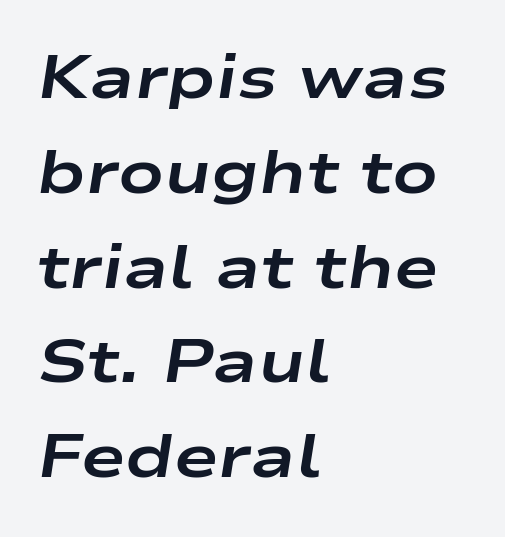
{"italic": "yes", "lean": "right", "slant_degrees": 9, "bold": "yes", "weight": "bold", "width": "wide", "stroke_contrast": "low", "x_height": "medium", "monospaced": "no", "underline": "no", "align": "left", "line_spacing": "normal", "line_spacing_ratio": 1.58, "letter_spacing": "normal", "letter_spacing_em": 0.0, "glyph_px": 60}
